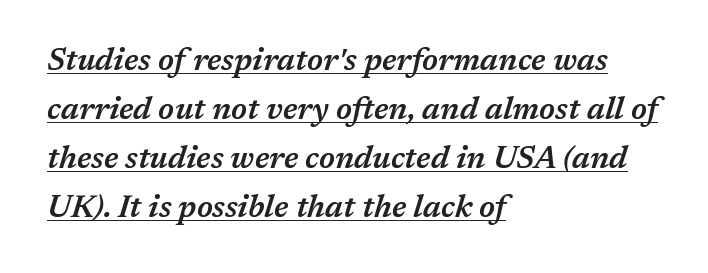
The image shows 31 px semibold type, italic (leaning right); set left-aligned, normal line spacing (1.58x), normal letter spacing, underlined; medium stroke contrast and a medium x-height.
